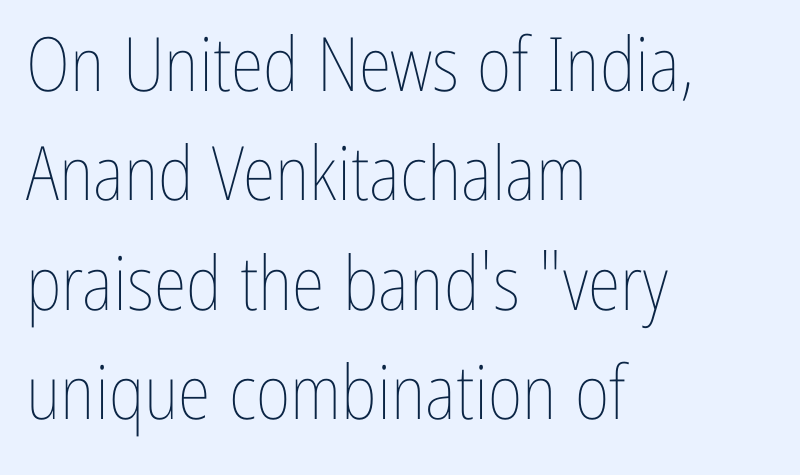
Is the block centered? No — it sits flush against the left margin. The passage shown is typed in a proportional face where columns would drift. Inter-character spacing is left at the font's built-in metrics. No extra ink here — the face is not bold. The block of text has a typical density, with ordinary space between rows. The strip under each line holds only bare page.
